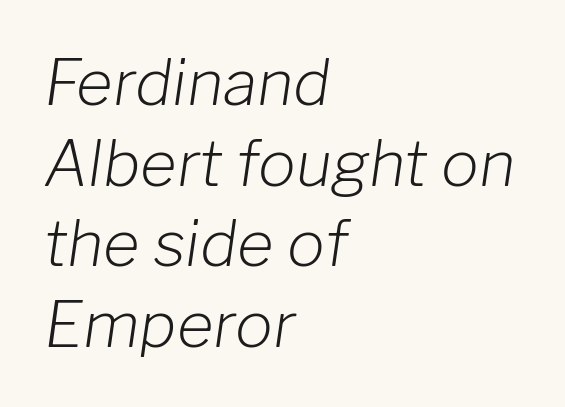
{"italic": "yes", "lean": "right", "slant_degrees": 8, "bold": "no", "weight": "light", "width": "normal", "stroke_contrast": "low", "x_height": "medium", "monospaced": "no", "underline": "no", "align": "left", "line_spacing": "normal", "line_spacing_ratio": 1.28, "letter_spacing": "normal", "letter_spacing_em": 0.0, "glyph_px": 63}
